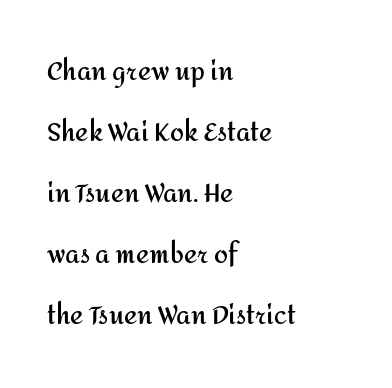
This block would shrink considerably if given ordinary leading; it's expanded now. Style check: upright. The paragraph shown leans on its left margin. The space beneath each line is pristine and unruled.
